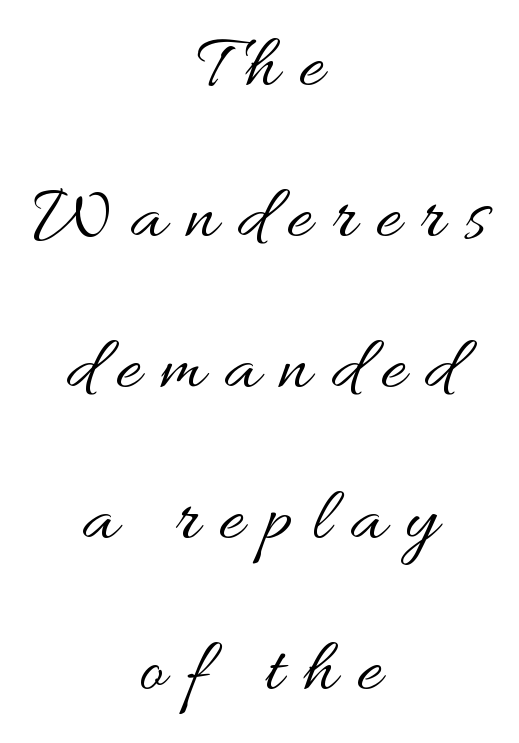
{"bold": "no", "weight": "regular", "width": "wide", "stroke_contrast": "medium", "x_height": "small", "monospaced": "no", "underline": "no", "align": "center", "line_spacing": "loose", "line_spacing_ratio": 1.96, "letter_spacing": "wide", "letter_spacing_em": 0.26, "glyph_px": 77}
